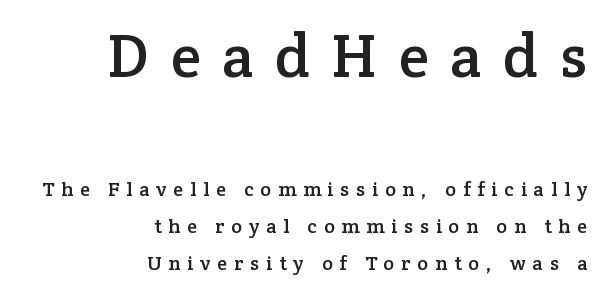
The image shows 61 px serif type, upright; set right-aligned, line spacing 1.83x, unusually wide letter spacing (+0.35 em), not underlined; the first (top) block is 3.05x larger; low stroke contrast and a medium x-height.
